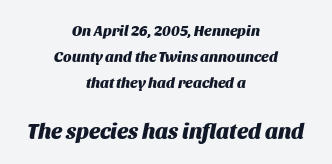
Q: Is the text bold? A: Yes.
Q: Is the text italic (slanted)? A: Yes, it leans right by about 11 degrees.
Q: Is the text underlined? A: No.
Q: How is the paragraph aligned? A: Centered.
Q: Is the spacing between letters normal or unusually wide? A: Normal.
Q: Which block of text is set in a larger size, the first (top) or the second (bottom)? A: The second (bottom) one.
